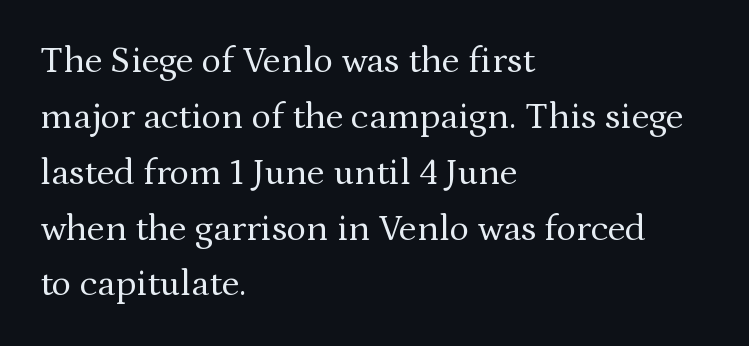
Q: Is the text bold? A: No.
Q: Is the text italic (slanted)? A: No, it is upright.
Q: Is the typeface a serif or a sans-serif typeface? A: Serif.
Q: Is the text underlined? A: No.
Q: How is the paragraph aligned? A: Left-aligned.
Q: Is the spacing between letters normal or unusually wide? A: Normal.
Q: Is the spacing between lines tight, normal or loose? A: Normal.
Q: Width (condensed, normal, or wide)? A: Normal.
Q: Stroke contrast? A: Medium.
Q: x-height? A: Medium.
Q: Monospaced? A: No.
